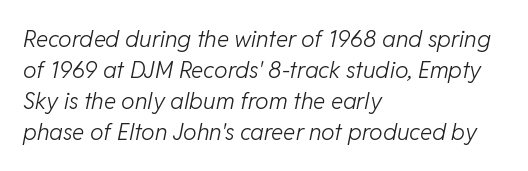
Q: Is the text bold? A: No.
Q: Is the text italic (slanted)? A: Yes, it leans right by about 11 degrees.
Q: Is the text underlined? A: No.
Q: How is the paragraph aligned? A: Left-aligned.
Q: Is the spacing between letters normal or unusually wide? A: Normal.
Q: Is the spacing between lines tight, normal or loose? A: Normal.
